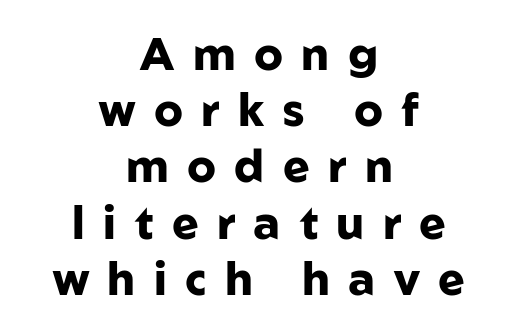
{"serif": "no", "italic": "no", "bold": "yes", "weight": "heavy", "width": "normal", "stroke_contrast": "low", "x_height": "medium", "monospaced": "no", "underline": "no", "align": "center", "line_spacing": "normal", "line_spacing_ratio": 1.25, "letter_spacing": "wide", "letter_spacing_em": 0.41, "glyph_px": 45}
